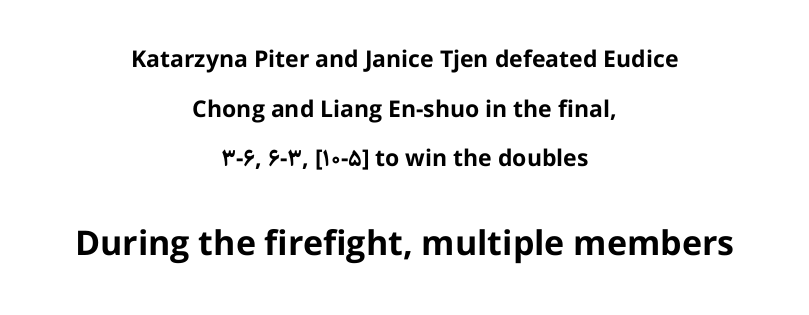
Short note: letters normally spaced. The zone under the glyphs is completely vacant. Compare the two chunks: the lower has the greater cap height. The font family rendered here belongs to the sans-serif group. Is the type bold? Yes — the strokes are clearly thick and heavy. Reading down the column, the eye jumps a long way to each next line.
